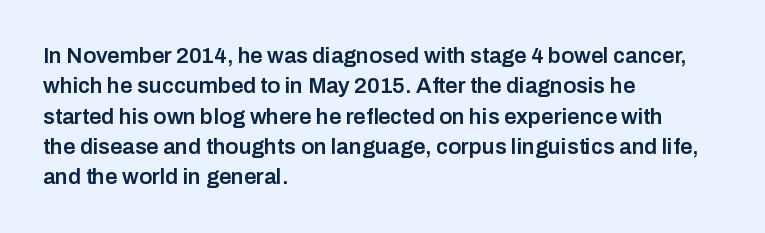
Q: Is the text bold? A: Semi-bold.
Q: Is the text italic (slanted)? A: No, it is upright.
Q: Is the text underlined? A: No.
Q: How is the paragraph aligned? A: Left-aligned.
Q: Is the spacing between letters normal or unusually wide? A: Normal.
Q: Is the spacing between lines tight, normal or loose? A: Normal.
